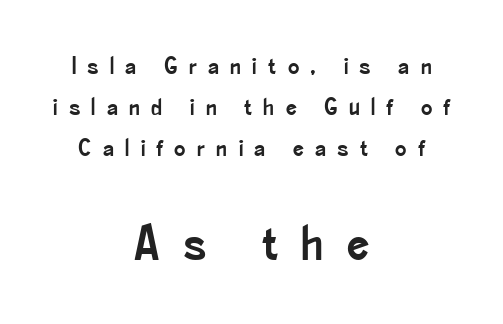
The image shows 49 px condensed sans-serif type, upright; set centered, normal line spacing (1.7x), unusually wide letter spacing (+0.47 em), not underlined; the second (bottom) block is 2.04x larger; low stroke contrast and a small x-height.
